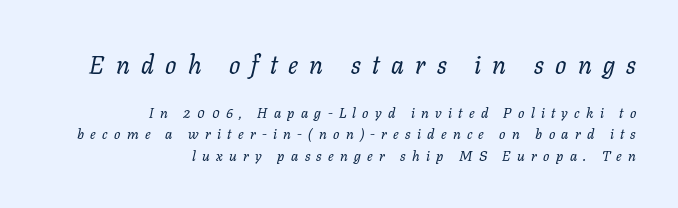
{"italic": "yes", "lean": "right", "slant_degrees": 11, "bold": "no", "underline": "no", "align": "right", "line_spacing": "normal", "line_spacing_ratio": 1.52, "letter_spacing": "wide", "letter_spacing_em": 0.45, "larger_block": "first", "size_ratio": 1.79, "glyph_px": 25}
